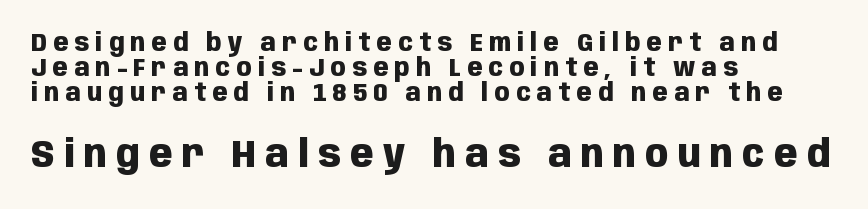
Q: Is the text bold? A: Yes.
Q: Is the text italic (slanted)? A: No, it is upright.
Q: Is the typeface a serif or a sans-serif typeface? A: Sans-serif.
Q: Is the text underlined? A: No.
Q: How is the paragraph aligned? A: Left-aligned.
Q: Is the spacing between letters normal or unusually wide? A: Unusually wide.
Q: Is the spacing between lines tight, normal or loose? A: Tight.
Q: Which block of text is set in a larger size, the first (top) or the second (bottom)? A: The second (bottom) one.
Q: Width (condensed, normal, or wide)? A: Condensed.
Q: Stroke contrast? A: Low.
Q: x-height? A: Large.
Q: Monospaced? A: No.
